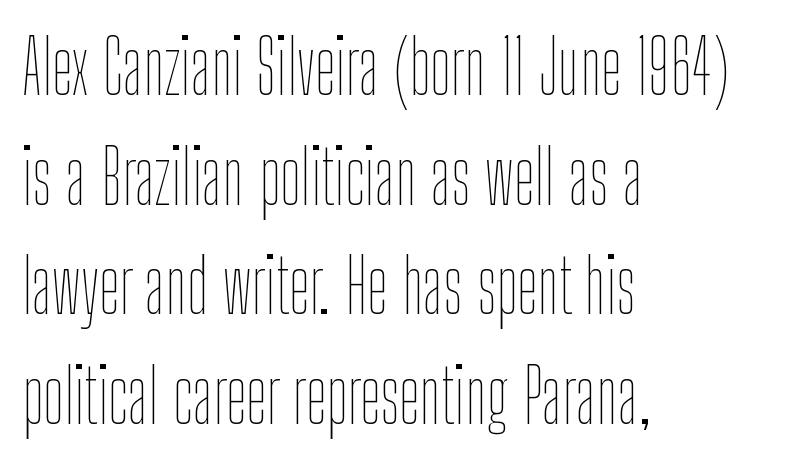
Q: Is the text bold? A: No.
Q: Is the text italic (slanted)? A: No, it is upright.
Q: Is the text underlined? A: No.
Q: How is the paragraph aligned? A: Left-aligned.
Q: Is the spacing between letters normal or unusually wide? A: Normal.
Q: Is the spacing between lines tight, normal or loose? A: Normal.
Q: Width (condensed, normal, or wide)? A: Condensed.
Q: Stroke contrast? A: Low.
Q: x-height? A: Medium.
Q: Monospaced? A: No.
